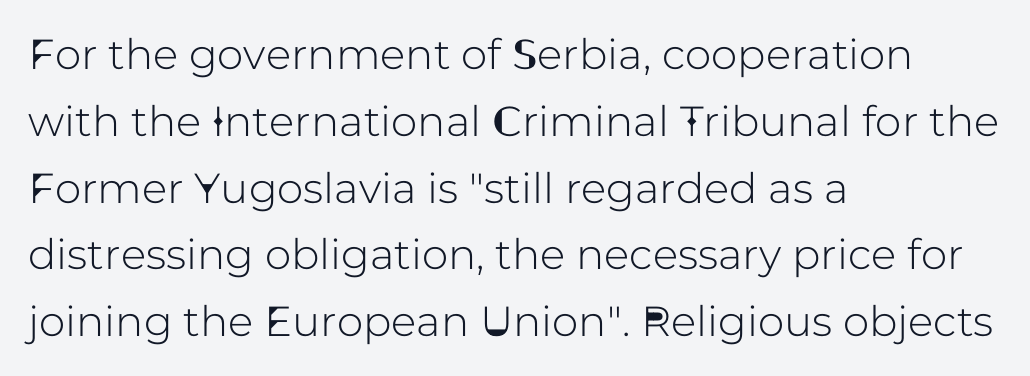
How would I describe the line gaps? Plain and ordinary. You can tell it's not italic because the verticals are truly vertical. The string is rendered with underlining switched off. The characters display no serif detailing; their extremities are plain. Short note: letters normally spaced. These lines are set flush left with a ragged right edge.
